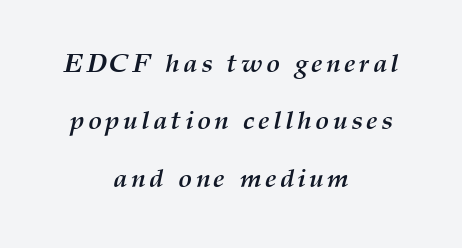
This is heavy type, rendered in bold. Students, observe: this is what heavily led, spacious text looks like. Just letters on the line, the space beneath them empty. Leftover space on each line is divided equally before and after the words. Slant detected: the letters are inclined.
